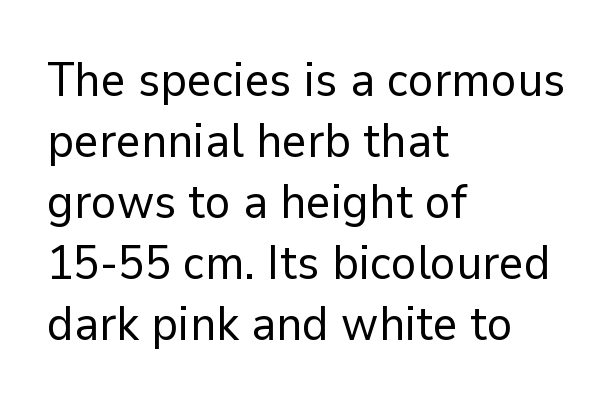
Each letter keeps its own natural width here, so spacing adapts to shape. Rendered with straight, roman letterforms. A normal amount of white space separates one row of letters from the next. Left-aligned paragraph, ragged on the right. Students, note that the glyphs here touch the page at normal intervals.
